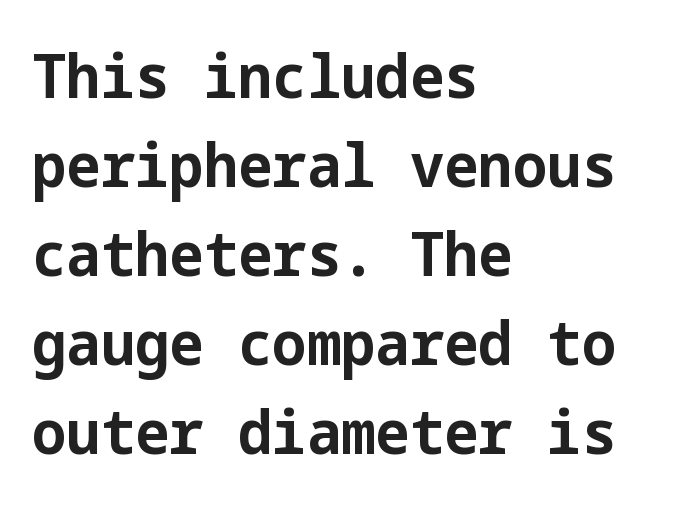
Q: Is the text bold? A: Yes.
Q: Is the text italic (slanted)? A: No, it is upright.
Q: Is the typeface a serif or a sans-serif typeface? A: Sans-serif.
Q: Is the text underlined? A: No.
Q: How is the paragraph aligned? A: Left-aligned.
Q: Is the spacing between letters normal or unusually wide? A: Normal.
Q: Is the spacing between lines tight, normal or loose? A: Normal.
Q: Width (condensed, normal, or wide)? A: Normal.
Q: Stroke contrast? A: Low.
Q: x-height? A: Medium.
